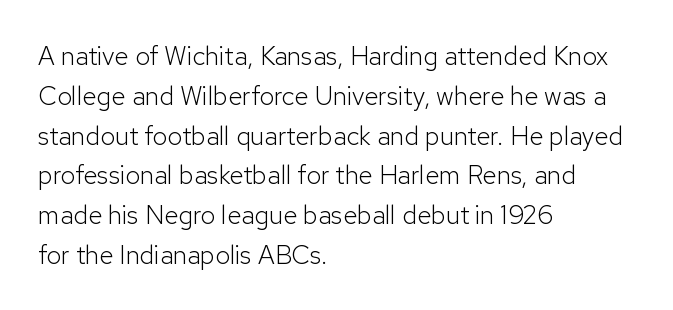
The image shows 26 px text type, upright; set left-aligned, normal line spacing (1.53x), normal letter spacing, not underlined.
